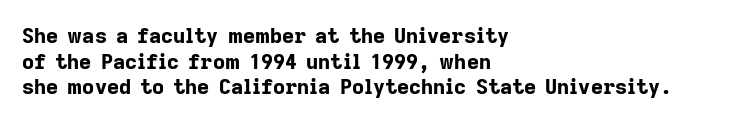
Q: Is the text bold? A: Yes.
Q: Is the text italic (slanted)? A: No, it is upright.
Q: Is the text underlined? A: No.
Q: How is the paragraph aligned? A: Left-aligned.
Q: Is the spacing between letters normal or unusually wide? A: Normal.
